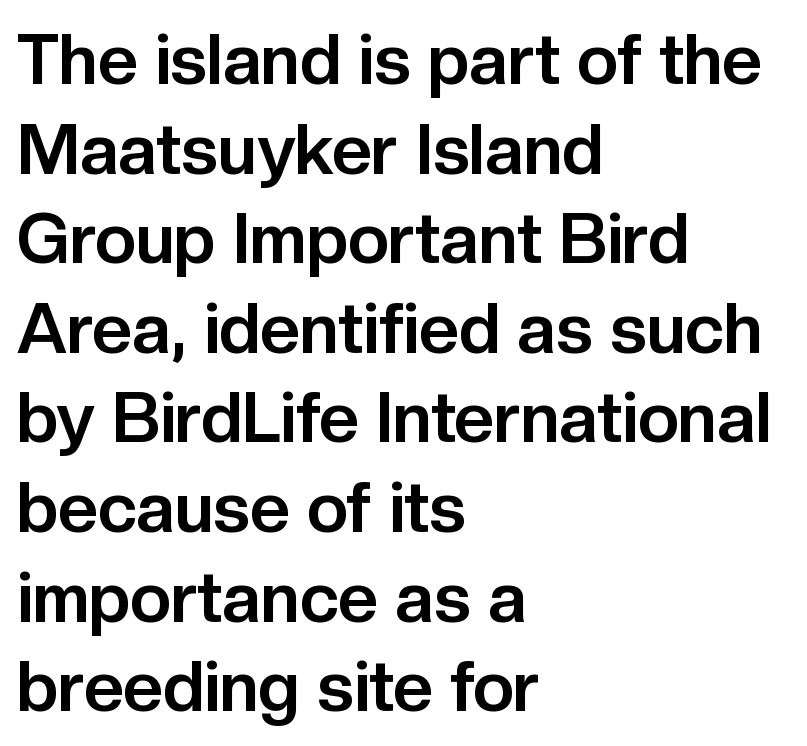
Q: Is the text bold? A: Yes.
Q: Is the text italic (slanted)? A: No, it is upright.
Q: Is the typeface a serif or a sans-serif typeface? A: Sans-serif.
Q: Is the text underlined? A: No.
Q: How is the paragraph aligned? A: Left-aligned.
Q: Is the spacing between letters normal or unusually wide? A: Normal.
Q: Is the spacing between lines tight, normal or loose? A: Normal.
Q: Width (condensed, normal, or wide)? A: Normal.
Q: Stroke contrast? A: Low.
Q: x-height? A: Medium.
Q: Monospaced? A: No.
